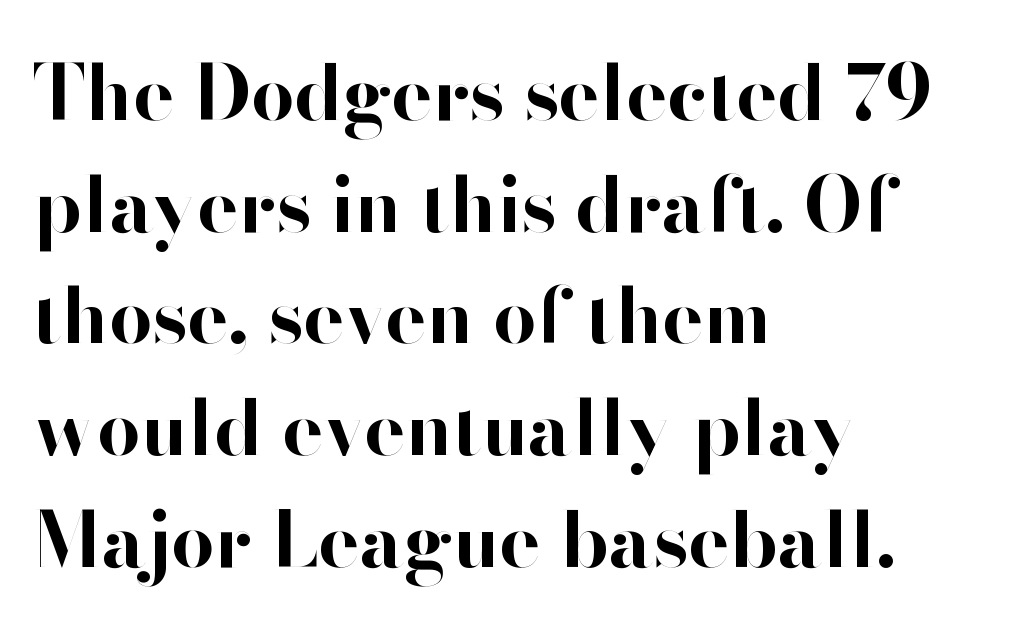
Is there any slant? The stems are plumb. Normally led — the rows are evenly, conventionally spaced. Looks like regular typesetting: each glyph gets only the width it needs. Weight check: bold — yes, fully. Beneath every word, the page is bare. The text block is weighted toward the left margin, trailing off unevenly rightward.
